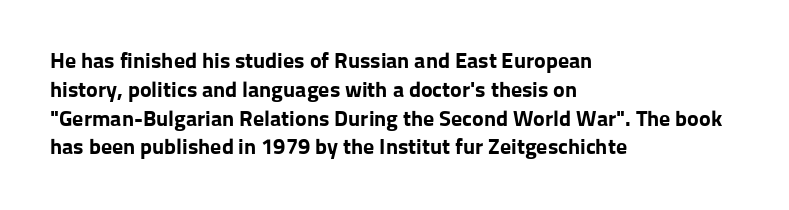
The image shows 22 px bold type, upright; set left-aligned, normal line spacing (1.31x), normal letter spacing, not underlined.
